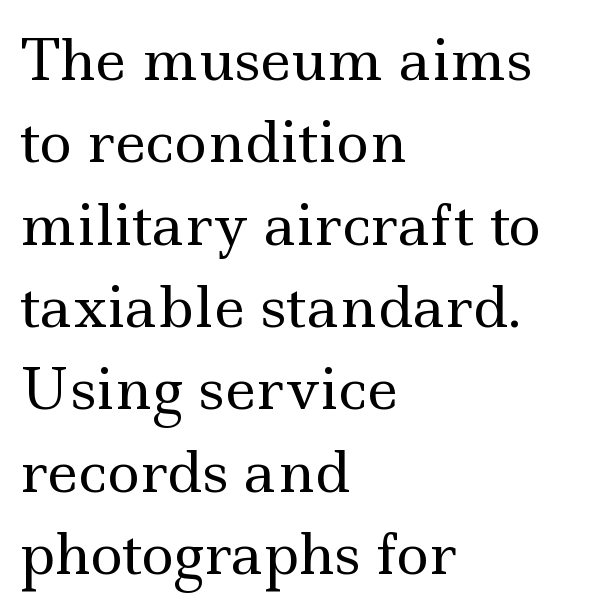
Q: Is the text bold? A: No.
Q: Is the text italic (slanted)? A: No, it is upright.
Q: Is the typeface a serif or a sans-serif typeface? A: Serif.
Q: Is the text underlined? A: No.
Q: How is the paragraph aligned? A: Left-aligned.
Q: Is the spacing between letters normal or unusually wide? A: Normal.
Q: Is the spacing between lines tight, normal or loose? A: Normal.
Q: Width (condensed, normal, or wide)? A: Wide.
Q: x-height? A: Small.
Q: Monospaced? A: No.
